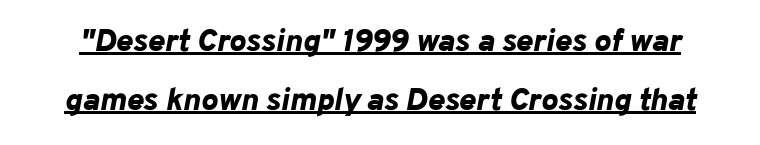
The image shows 32 px bold type, italic (leaning right); set line spacing 1.83x, normal letter spacing, underlined; low stroke contrast and a medium x-height.
